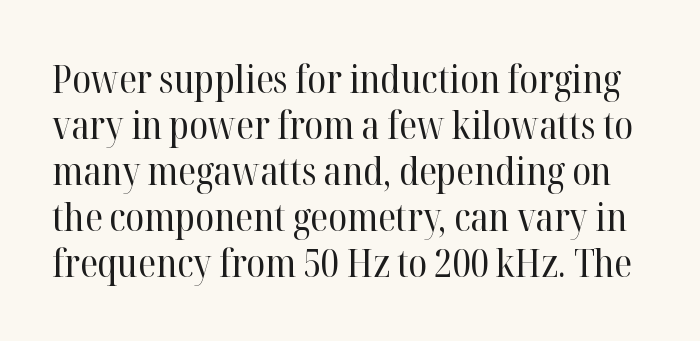
Q: Is the text bold? A: No.
Q: Is the text italic (slanted)? A: No, it is upright.
Q: Is the typeface a serif or a sans-serif typeface? A: Serif.
Q: Is the text underlined? A: No.
Q: Is the spacing between letters normal or unusually wide? A: Normal.
Q: Width (condensed, normal, or wide)? A: Normal.
Q: Stroke contrast? A: High.
Q: x-height? A: Medium.
Q: Monospaced? A: No.
